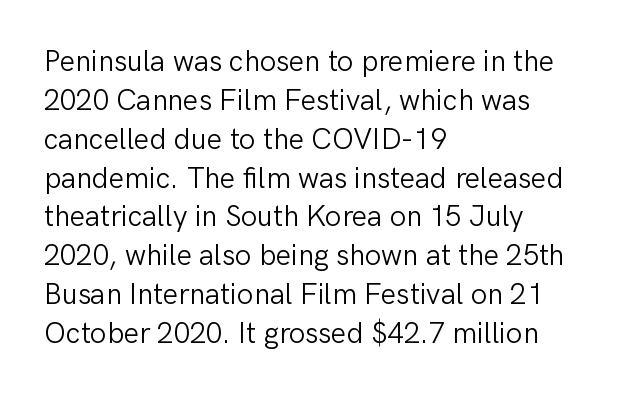
The image shows 29 px light sans-serif type, upright; set left-aligned, normal line spacing (1.34x), normal letter spacing, not underlined; low stroke contrast and a medium x-height.
